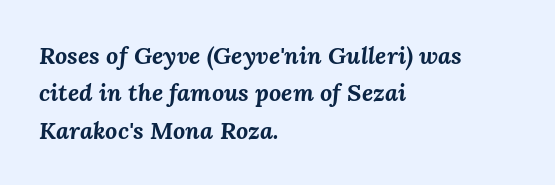
The image shows 24 px bold type, italic (leaning right); set left-aligned, normal line spacing (1.56x), normal letter spacing, not underlined.
